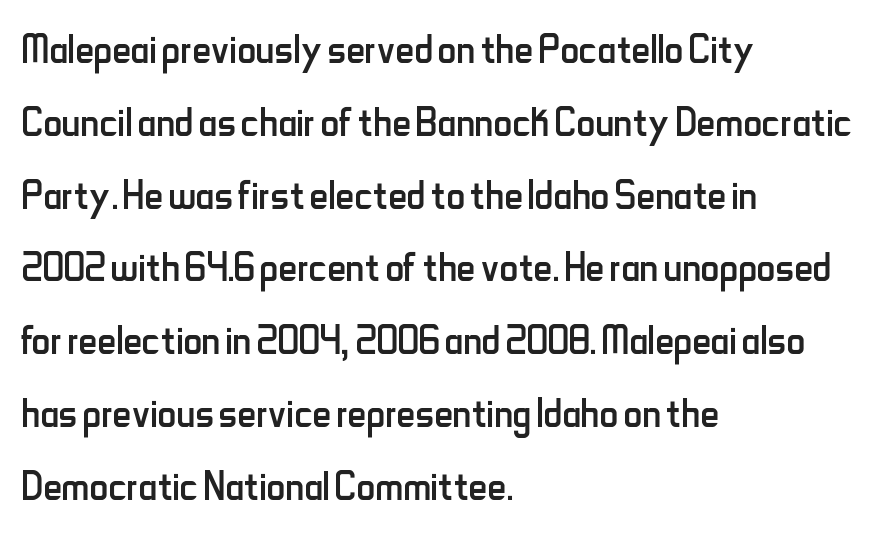
Q: Is the text bold? A: No.
Q: Is the text italic (slanted)? A: No, it is upright.
Q: Is the typeface a serif or a sans-serif typeface? A: Sans-serif.
Q: Is the text underlined? A: No.
Q: How is the paragraph aligned? A: Left-aligned.
Q: Is the spacing between letters normal or unusually wide? A: Normal.
Q: Is the spacing between lines tight, normal or loose? A: Normal.
Q: Width (condensed, normal, or wide)? A: Condensed.
Q: Stroke contrast? A: Low.
Q: x-height? A: Small.
Q: Monospaced? A: No.
